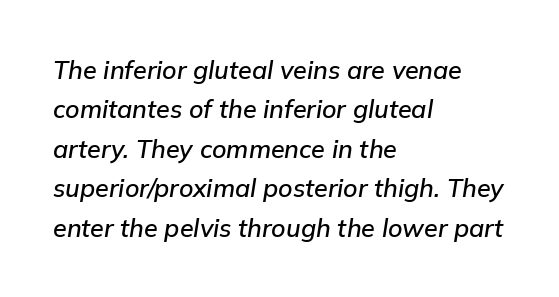
The image shows 25 px text type, italic (leaning right); set left-aligned, normal line spacing (1.58x), normal letter spacing, not underlined.
